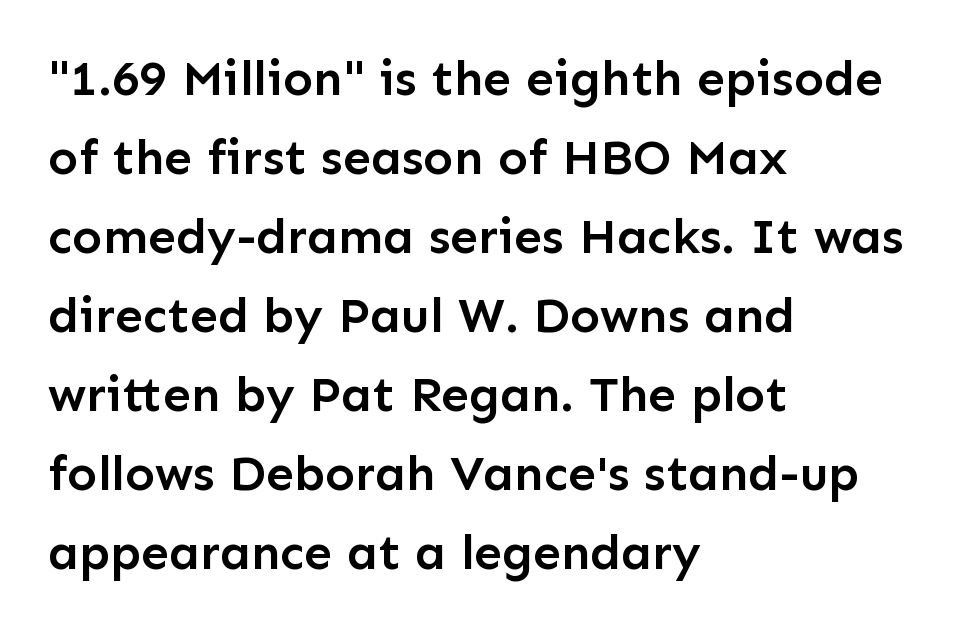
Here the designer chose a conventional face with non-uniform glyph widths. The rendering anchors every line to the left-hand side. Semibold letterforms, between regular and bold. A roman cut, with each character standing at attention. Rule under the text: the space is simply empty. The type family on display is of the sans-serif kind.
